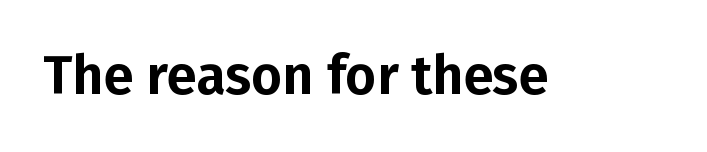
The image shows 54 px sans-serif type, upright; set normal letter spacing, not underlined; low stroke contrast and a medium x-height.
